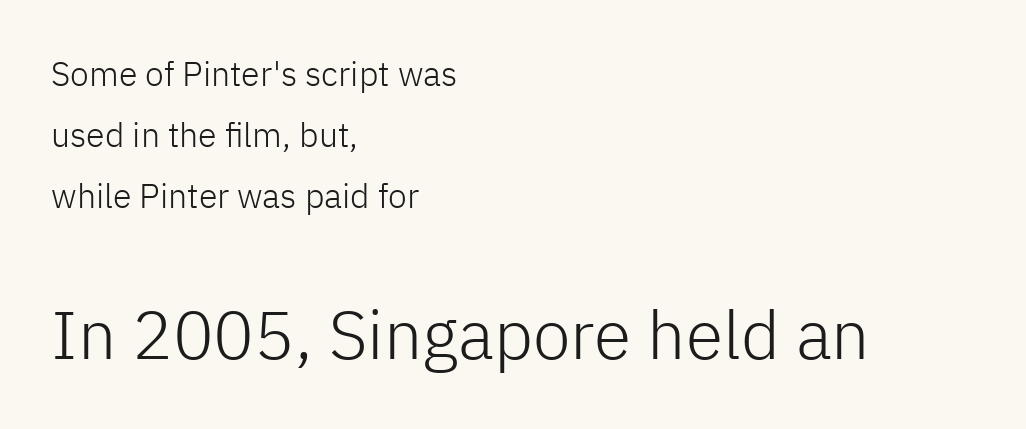
Horizontally, the lines are justified to the leading edge only. The emphasis by scale lands on block number two, below. Counters stay open thanks to moderate or lighter strokes. Do the letters lean? They stand straight.
